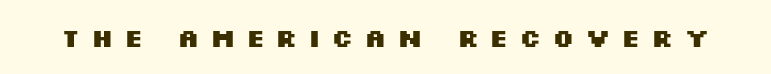
Characters remain perfectly vertical along every line. Type without underlining. The tracking jumps out immediately: characters are airy and widely separated. Emphasis by weight is at full strength: bold.
